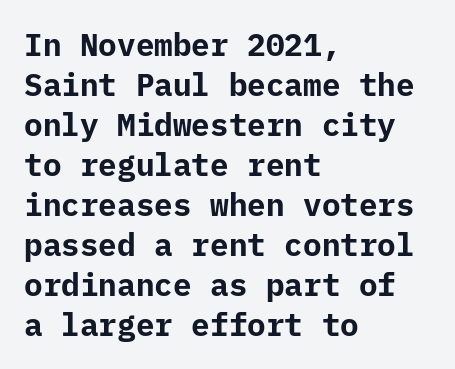
{"serif": "no", "italic": "no", "bold": "yes", "weight": "bold", "width": "normal", "stroke_contrast": "low", "x_height": "medium", "underline": "no", "align": "left", "line_spacing": "normal", "line_spacing_ratio": 1.29, "letter_spacing": "normal", "letter_spacing_em": 0.0, "glyph_px": 31}
